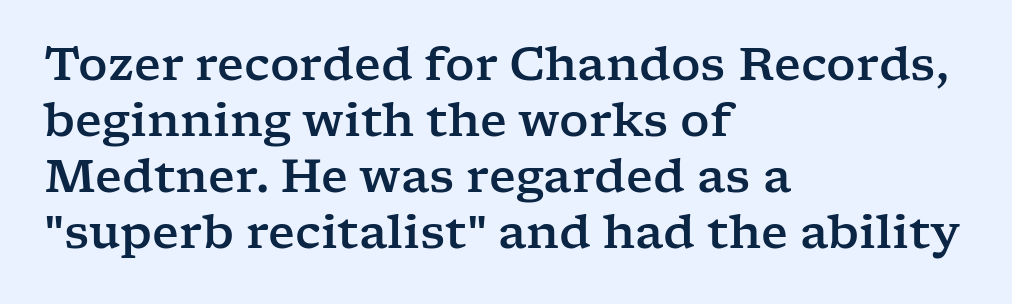
{"serif": "yes", "italic": "no", "width": "wide", "stroke_contrast": "low", "x_height": "medium", "monospaced": "no", "underline": "no", "align": "left", "line_spacing_ratio": 1.22, "letter_spacing": "normal", "letter_spacing_em": 0.0, "glyph_px": 46}
